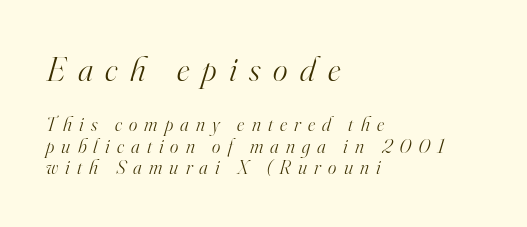
The image shows 35 px light serif type, italic (leaning right); set left-aligned, tight line spacing (1.07x), unusually wide letter spacing (+0.36 em), not underlined; the first (top) block is 1.75x larger; high stroke contrast and a small x-height.
